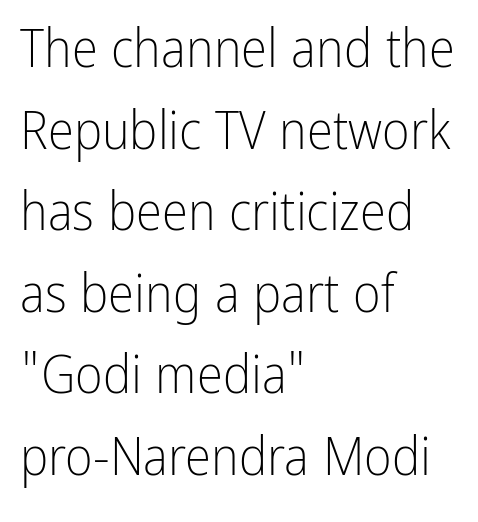
Character widths vary here, with narrow letters taking less room than wide ones. Stroke thickness stays within the range of a standard reading face or lighter. Ordinary non-slanted type is in use. The paragraph shown leans on its left margin. Compared with typical body copy, the letter spacing here is the same. How would I describe the line gaps? Plain and ordinary.
